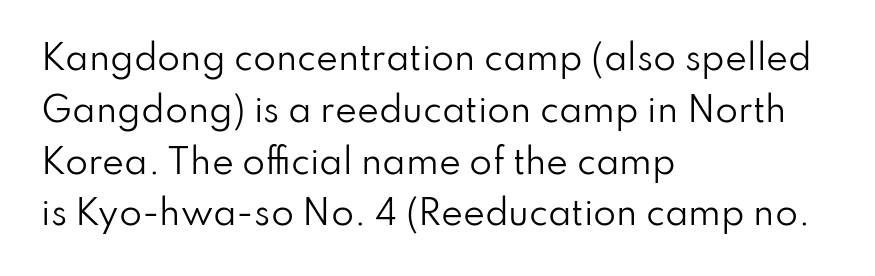
Q: Is the text bold? A: No.
Q: Is the text italic (slanted)? A: No, it is upright.
Q: Is the typeface a serif or a sans-serif typeface? A: Sans-serif.
Q: Is the text underlined? A: No.
Q: How is the paragraph aligned? A: Left-aligned.
Q: Is the spacing between letters normal or unusually wide? A: Normal.
Q: Is the spacing between lines tight, normal or loose? A: Normal.
Q: Width (condensed, normal, or wide)? A: Normal.
Q: Stroke contrast? A: Low.
Q: x-height? A: Small.
Q: Monospaced? A: No.
